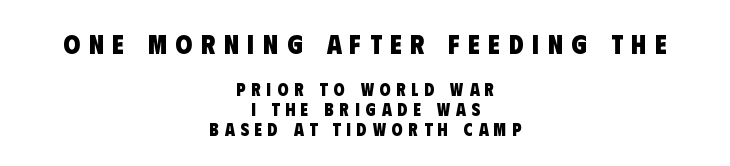
The image shows 27 px bold type; set centered, tight line spacing (1.1x), unusually wide letter spacing (+0.32 em), not underlined; the first (top) block is 1.5x larger.
